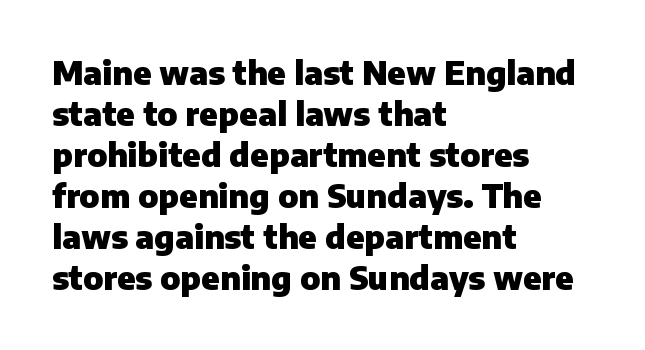
Posture: straight, roman, zero tilt. The block of text has a typical density, with ordinary space between rows. Unlike a traditional serif, this face leaves its strokes unadorned. Unmarked baselines from the first word to the last.
